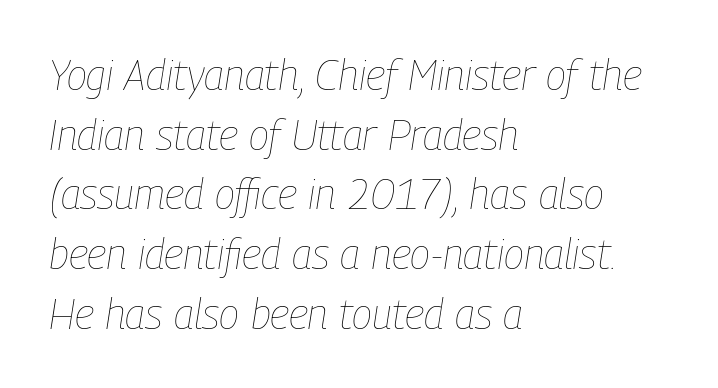
{"italic": "yes", "lean": "right", "slant_degrees": 9, "bold": "no", "weight": "thin", "width": "condensed", "stroke_contrast": "low", "x_height": "medium", "monospaced": "no", "underline": "no", "align": "left", "line_spacing": "normal", "line_spacing_ratio": 1.42, "letter_spacing": "normal", "letter_spacing_em": 0.0, "glyph_px": 42}
